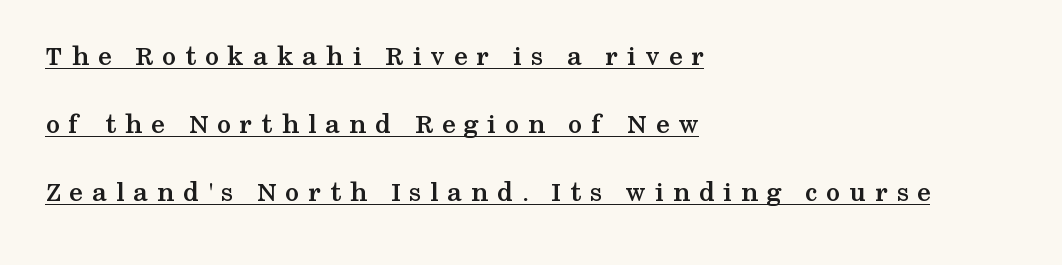
{"serif": "yes", "italic": "no", "bold": "yes", "weight": "semibold", "width": "wide", "stroke_contrast": "medium", "x_height": "medium", "monospaced": "no", "underline": "yes", "align": "left", "line_spacing": "loose", "line_spacing_ratio": 2.43, "letter_spacing": "wide", "letter_spacing_em": 0.31, "glyph_px": 28}
